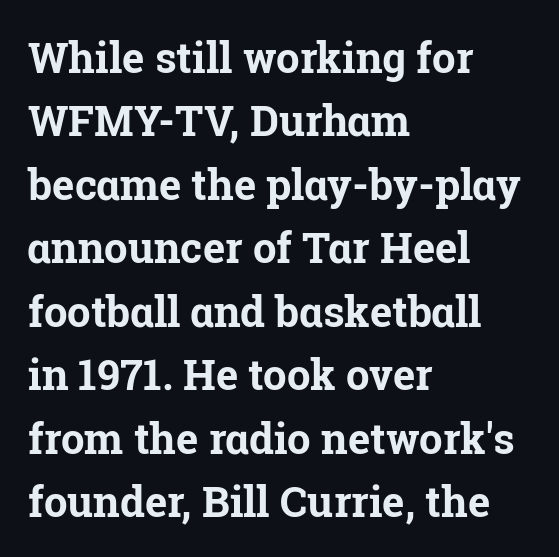
Q: Is the text bold? A: Yes.
Q: Is the text italic (slanted)? A: No, it is upright.
Q: Is the typeface a serif or a sans-serif typeface? A: Serif.
Q: Is the text underlined? A: No.
Q: How is the paragraph aligned? A: Left-aligned.
Q: Is the spacing between letters normal or unusually wide? A: Normal.
Q: Is the spacing between lines tight, normal or loose? A: Normal.
Q: Width (condensed, normal, or wide)? A: Normal.
Q: Stroke contrast? A: Low.
Q: x-height? A: Medium.
Q: Monospaced? A: No.
